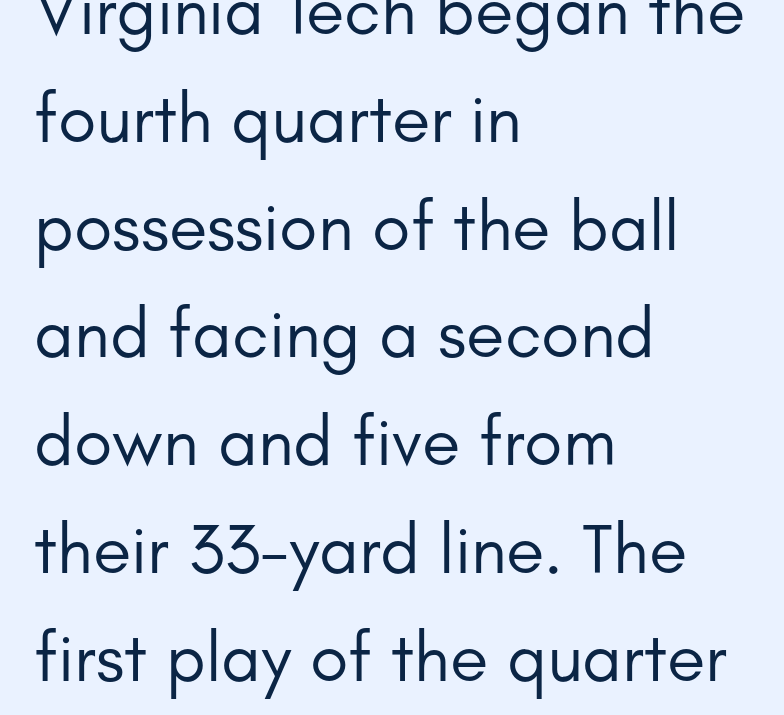
The image shows 70 px regular-weight sans-serif type, upright; set left-aligned, normal line spacing (1.54x), normal letter spacing, not underlined; low stroke contrast and a small x-height.
